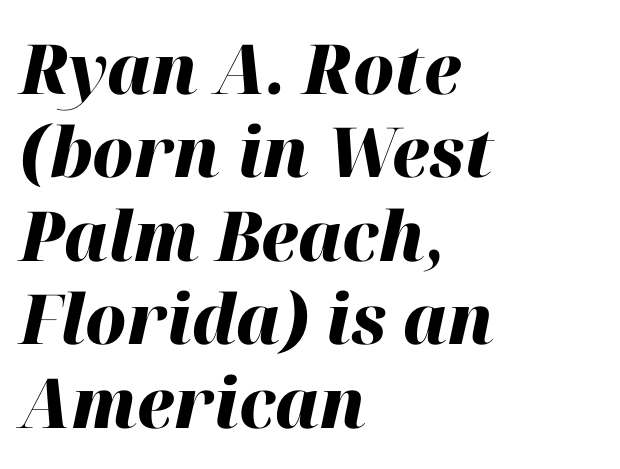
{"italic": "yes", "lean": "right", "slant_degrees": 12, "bold": "yes", "weight": "heavy", "width": "normal", "stroke_contrast": "high", "x_height": "medium", "monospaced": "no", "underline": "no", "align": "left", "line_spacing_ratio": 1.21, "letter_spacing": "normal", "letter_spacing_em": 0.0, "glyph_px": 69}
